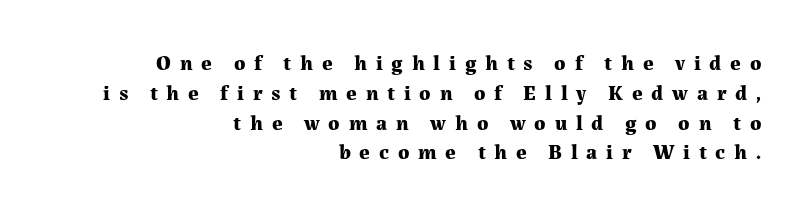
{"italic": "no", "bold": "yes", "underline": "no", "align": "right", "line_spacing": "normal", "line_spacing_ratio": 1.42, "letter_spacing": "wide", "letter_spacing_em": 0.42, "glyph_px": 21}
